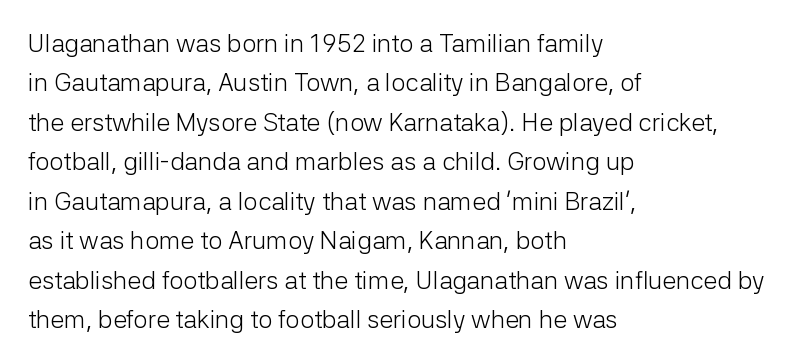
The image shows 25 px text type, upright; set left-aligned, normal line spacing (1.58x), normal letter spacing, not underlined.
